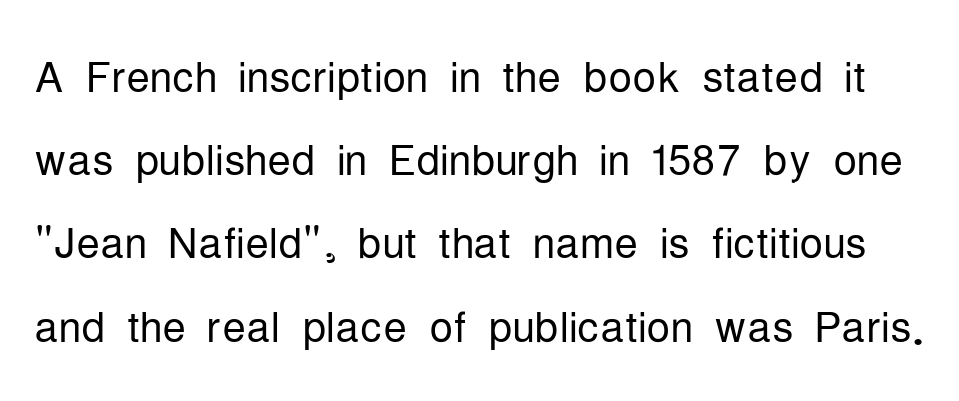
{"serif": "no", "italic": "no", "bold": "no", "weight": "light", "width": "condensed", "stroke_contrast": "low", "x_height": "medium", "monospaced": "no", "underline": "no", "line_spacing": "normal", "line_spacing_ratio": 1.41, "letter_spacing": "normal", "letter_spacing_em": 0.0, "glyph_px": 59}
